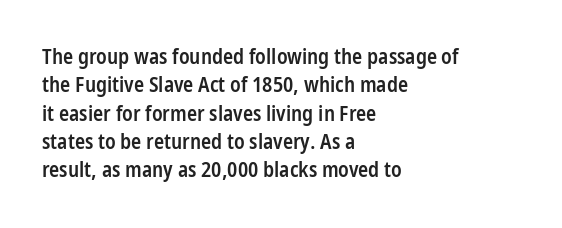
Q: Is the text bold? A: Semi-bold.
Q: Is the text italic (slanted)? A: No, it is upright.
Q: Is the text underlined? A: No.
Q: How is the paragraph aligned? A: Left-aligned.
Q: Is the spacing between letters normal or unusually wide? A: Normal.
Q: Is the spacing between lines tight, normal or loose? A: Normal.
